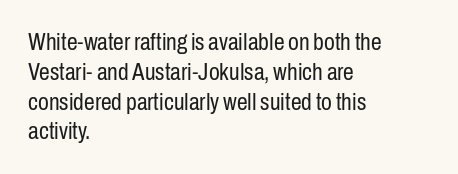
If you drew a line through each stem, it would be perfectly vertical. Tracking value appears to be zero — textbook default spacing. The rag falls on the right side of this text block. The face looks like a standard text weight, possibly lighter. The string is rendered with underlining switched off.
